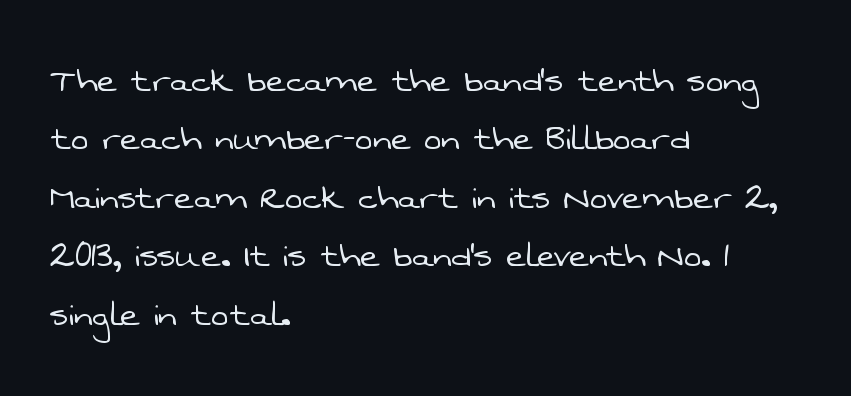
Q: Is the text bold? A: No.
Q: Is the typeface a serif or a sans-serif typeface? A: Sans-serif.
Q: Is the text underlined? A: No.
Q: How is the paragraph aligned? A: Left-aligned.
Q: Is the spacing between letters normal or unusually wide? A: Normal.
Q: Is the spacing between lines tight, normal or loose? A: Normal.
Q: Width (condensed, normal, or wide)? A: Normal.
Q: Stroke contrast? A: Low.
Q: x-height? A: Medium.
Q: Monospaced? A: No.
